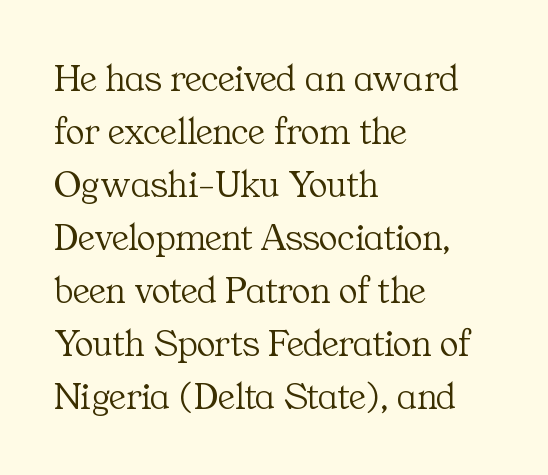
If you drew a line through each stem, it would be perfectly vertical. Quick note: underline off. These lines keep a tight, regular rhythm from letter to letter. The rendering anchors every line to the left-hand side. Honestly, the row spacing looks completely unremarkable. These lines are rendered in a variable-pitch font.
